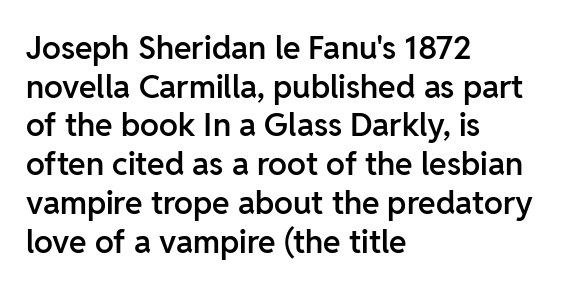
{"serif": "no", "italic": "no", "bold": "semi", "weight": "semibold", "width": "normal", "stroke_contrast": "low", "x_height": "medium", "monospaced": "no", "underline": "no", "align": "left", "line_spacing_ratio": 1.21, "letter_spacing": "normal", "letter_spacing_em": 0.0, "glyph_px": 32}
